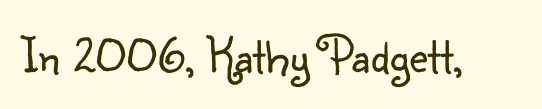
The image shows 51 px light sans-serif type, upright; set normal letter spacing, not underlined; low stroke contrast and a small x-height.
